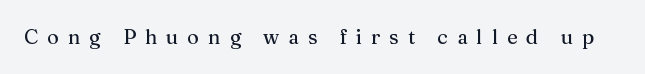
The image shows 20 px text type, upright; set unusually wide letter spacing (+0.45 em), not underlined.
